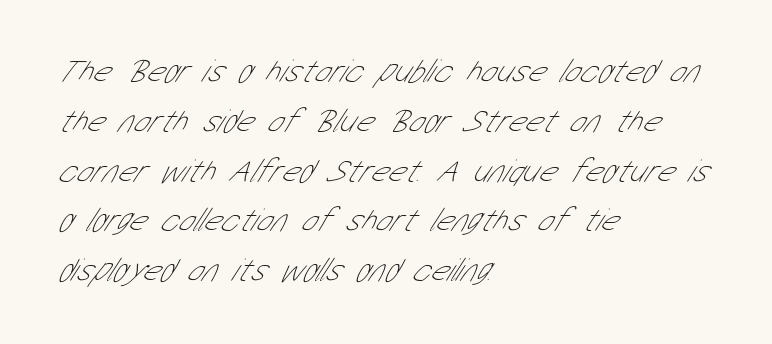
The image shows 33 px thin, condensed sans-serif type; set left-aligned, normal line spacing (1.51x), normal letter spacing, not underlined; low stroke contrast and a medium x-height.
